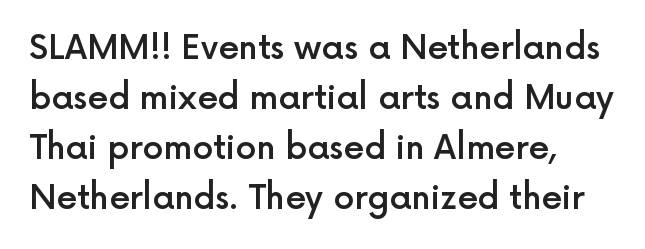
The image shows 33 px semibold sans-serif type, upright; set left-aligned, normal line spacing (1.52x), normal letter spacing, not underlined; a medium x-height.
